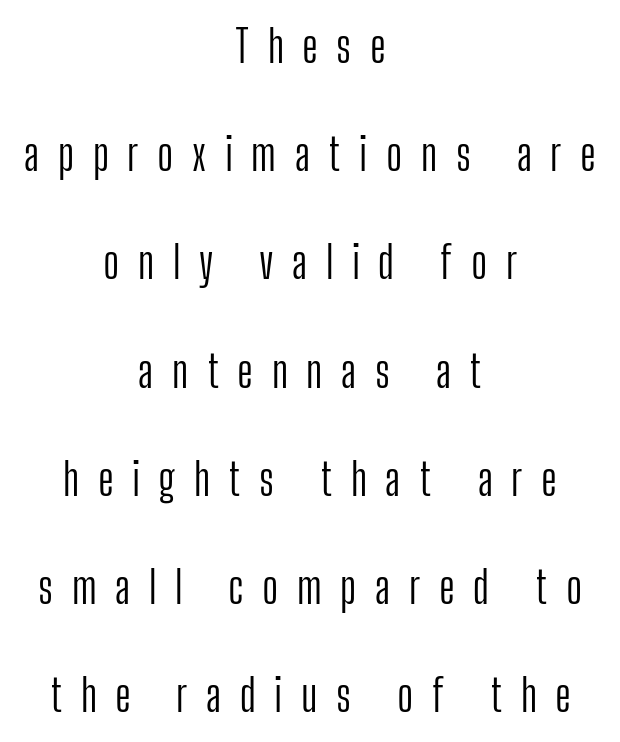
Q: Is the text bold? A: No.
Q: Is the text italic (slanted)? A: No, it is upright.
Q: Is the typeface a serif or a sans-serif typeface? A: Sans-serif.
Q: Is the text underlined? A: No.
Q: How is the paragraph aligned? A: Centered.
Q: Is the spacing between letters normal or unusually wide? A: Unusually wide.
Q: Is the spacing between lines tight, normal or loose? A: Loose.
Q: Width (condensed, normal, or wide)? A: Condensed.
Q: Stroke contrast? A: Low.
Q: x-height? A: Medium.
Q: Monospaced? A: No.
